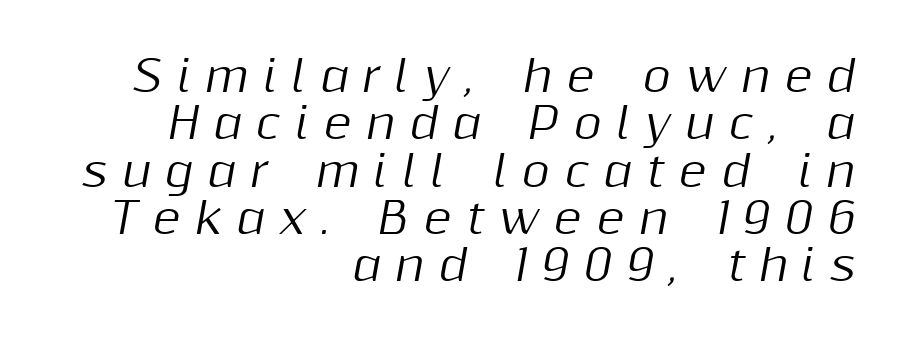
The line texture is sparse and dotted thanks to wide tracking. You could not count columns in this text — the font is proportionally spaced. Italic? Definitely — the glyphs are oblique. In CSS terms this would be text-align: right. The words here are not underlined.
